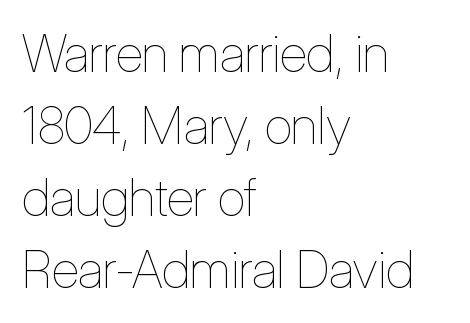
The image shows 51 px thin, condensed type, upright; set left-aligned, normal line spacing (1.41x), normal letter spacing, not underlined; low stroke contrast and a medium x-height.
